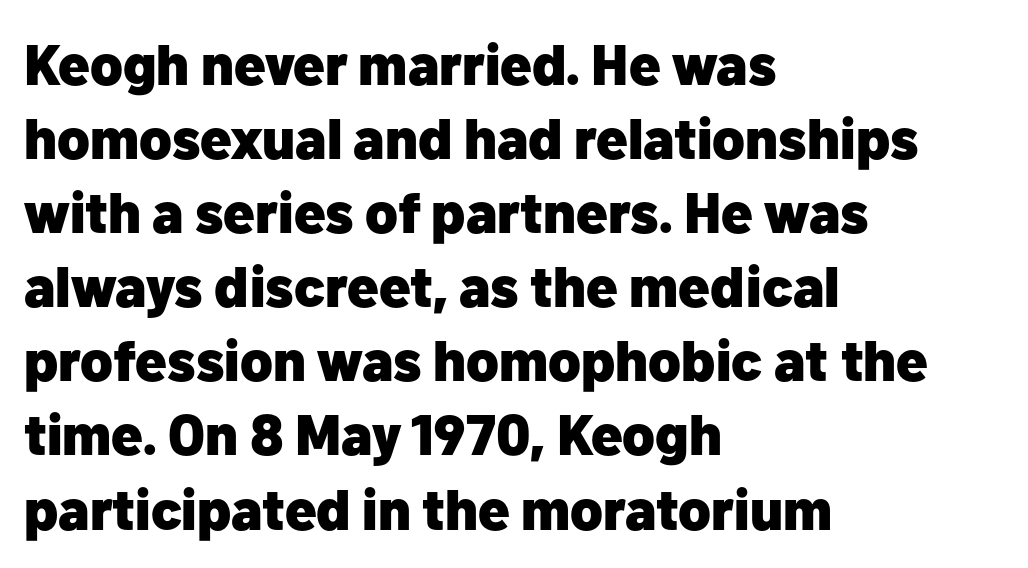
The image shows 57 px heavy sans-serif type, upright; set left-aligned, normal line spacing (1.3x), normal letter spacing, not underlined; low stroke contrast and a medium x-height.
